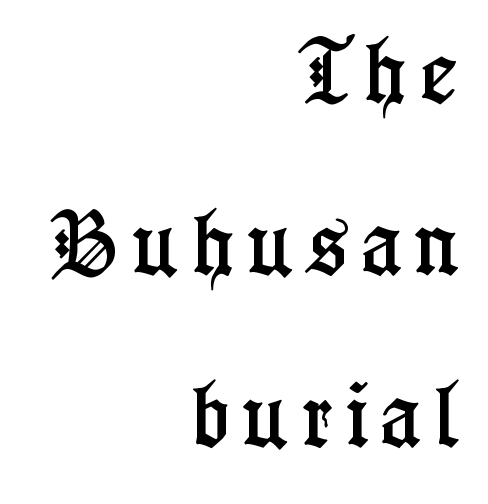
The image shows 71 px condensed serif type, upright; set right-aligned, loose line spacing (2.42x), not underlined; low stroke contrast and a medium x-height.
